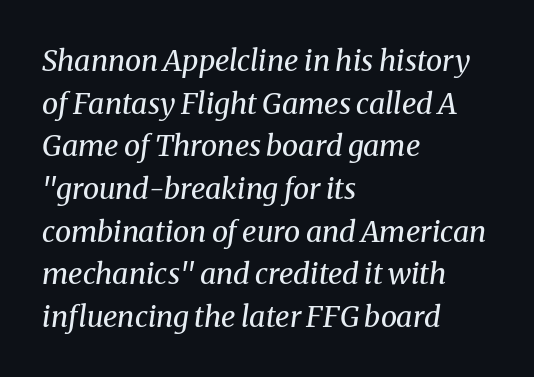
The image shows 29 px regular-weight serif type, italic (leaning right); set left-aligned, normal line spacing (1.47x), normal letter spacing, not underlined; medium stroke contrast and a medium x-height.
